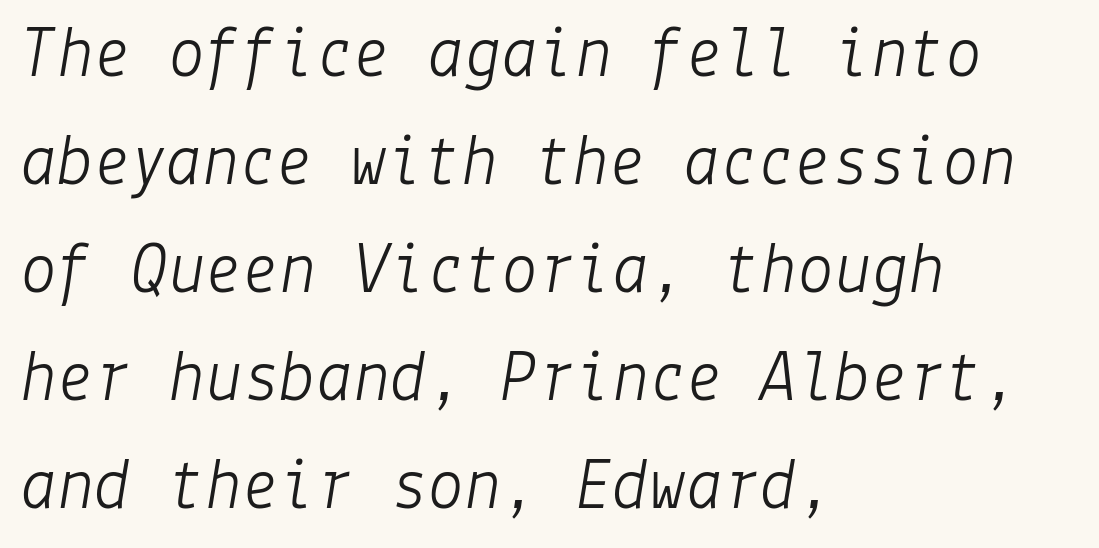
The image shows 74 px light type, italic (leaning right); set left-aligned, normal line spacing (1.46x), normal letter spacing, not underlined; low stroke contrast and a medium x-height.
